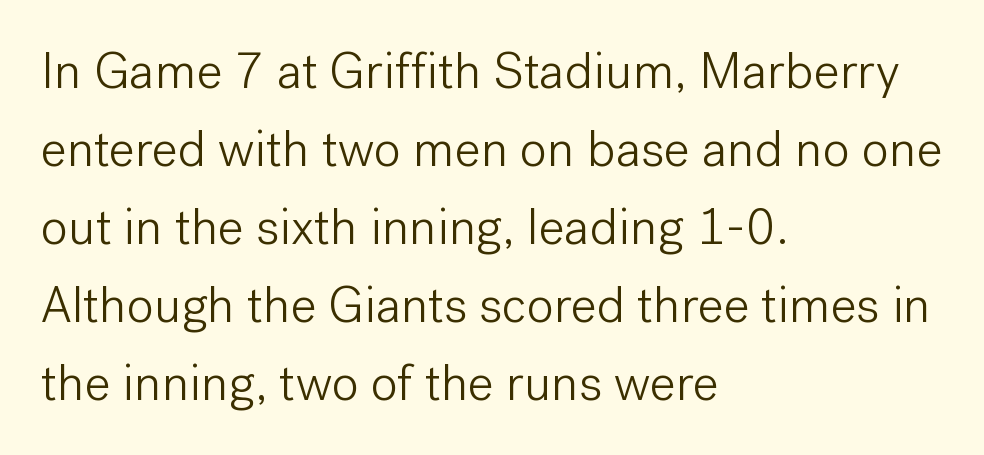
Each letter's strokes conclude bluntly, with no projecting serifs. Successive baselines arrive at the customary interval. The gaps between neighbouring characters are ordinary and unremarkable. Alignment: flush left.
